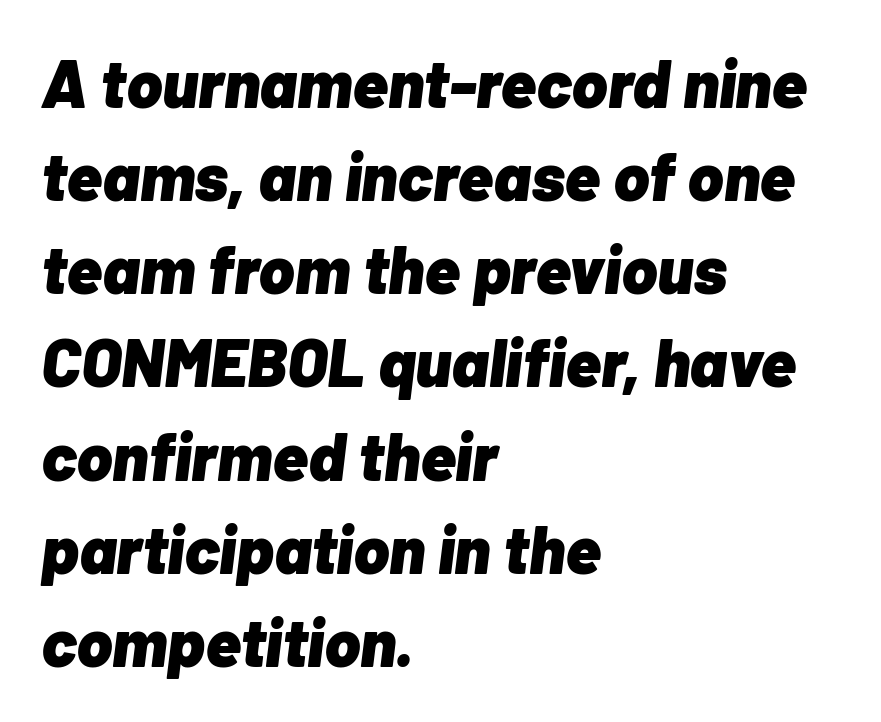
Q: Is the text bold? A: Yes.
Q: Is the text italic (slanted)? A: Yes, it leans right by about 7 degrees.
Q: Is the text underlined? A: No.
Q: How is the paragraph aligned? A: Left-aligned.
Q: Is the spacing between letters normal or unusually wide? A: Normal.
Q: Is the spacing between lines tight, normal or loose? A: Normal.
Q: Width (condensed, normal, or wide)? A: Normal.
Q: Stroke contrast? A: Low.
Q: x-height? A: Medium.
Q: Monospaced? A: No.
